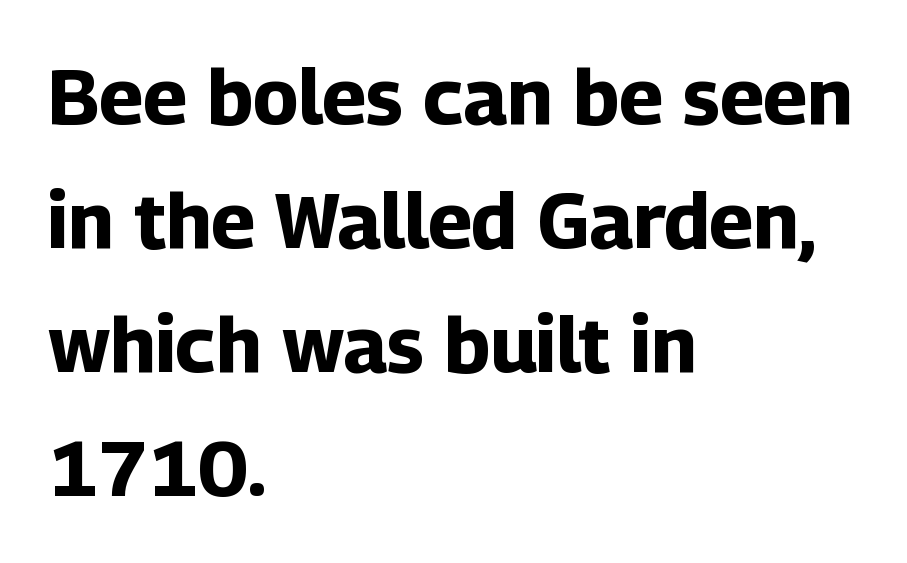
{"serif": "no", "italic": "no", "bold": "yes", "weight": "bold", "width": "normal", "stroke_contrast": "low", "x_height": "medium", "monospaced": "no", "underline": "no", "align": "left", "line_spacing": "normal", "line_spacing_ratio": 1.59, "letter_spacing": "normal", "letter_spacing_em": 0.0, "glyph_px": 78}
